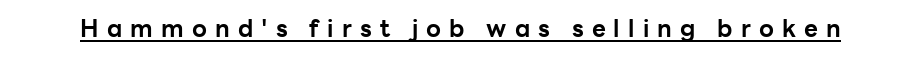
Posture: upright roman. Notice how thick the strokes are: this is what a full bold looks like. Decoration check: the copy is underlined. The horizontal fit of the characters is loose and conspicuously gappy.
